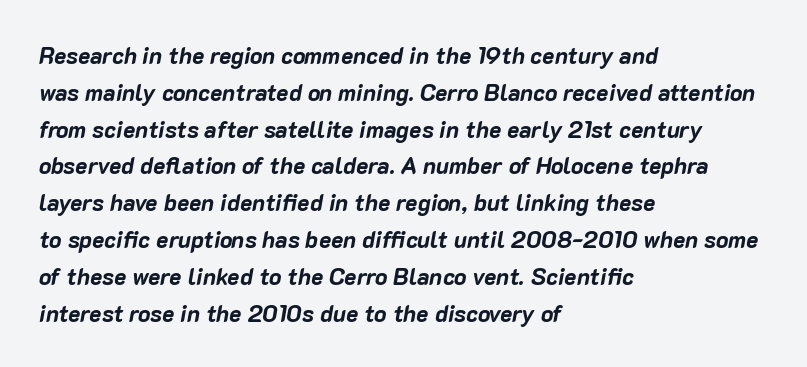
Q: Is the text bold? A: Yes.
Q: Is the text italic (slanted)? A: Yes, it leans right by about 10 degrees.
Q: Is the text underlined? A: No.
Q: How is the paragraph aligned? A: Left-aligned.
Q: Is the spacing between letters normal or unusually wide? A: Normal.
Q: Is the spacing between lines tight, normal or loose? A: Normal.
